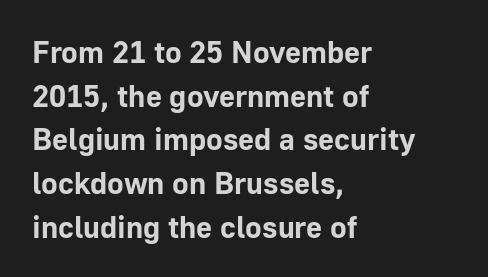
Q: Is the text bold? A: Yes.
Q: Is the text italic (slanted)? A: No, it is upright.
Q: Is the typeface a serif or a sans-serif typeface? A: Sans-serif.
Q: Is the text underlined? A: No.
Q: How is the paragraph aligned? A: Left-aligned.
Q: Is the spacing between letters normal or unusually wide? A: Normal.
Q: Is the spacing between lines tight, normal or loose? A: Normal.
Q: Width (condensed, normal, or wide)? A: Normal.
Q: Stroke contrast? A: Low.
Q: x-height? A: Medium.
Q: Monospaced? A: No.
